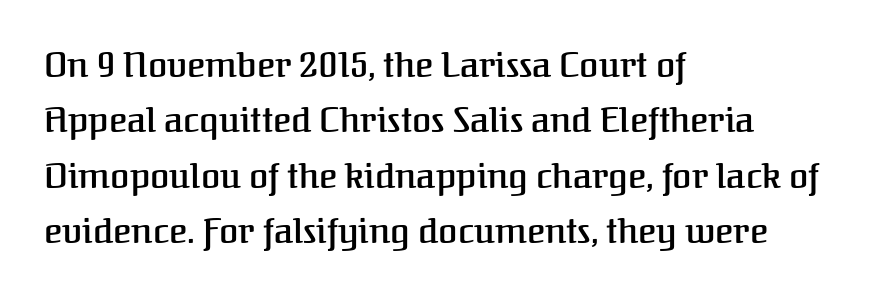
{"serif": "yes", "italic": "no", "bold": "semi", "weight": "semibold", "width": "normal", "stroke_contrast": "medium", "x_height": "medium", "monospaced": "no", "underline": "no", "align": "left", "line_spacing": "normal", "line_spacing_ratio": 1.58, "letter_spacing": "normal", "letter_spacing_em": 0.0, "glyph_px": 35}
